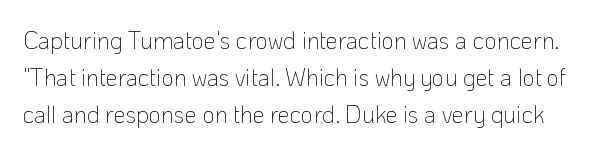
{"italic": "no", "bold": "no", "underline": "no", "line_spacing": "normal", "line_spacing_ratio": 1.54, "letter_spacing": "normal", "letter_spacing_em": 0.0, "glyph_px": 24}
